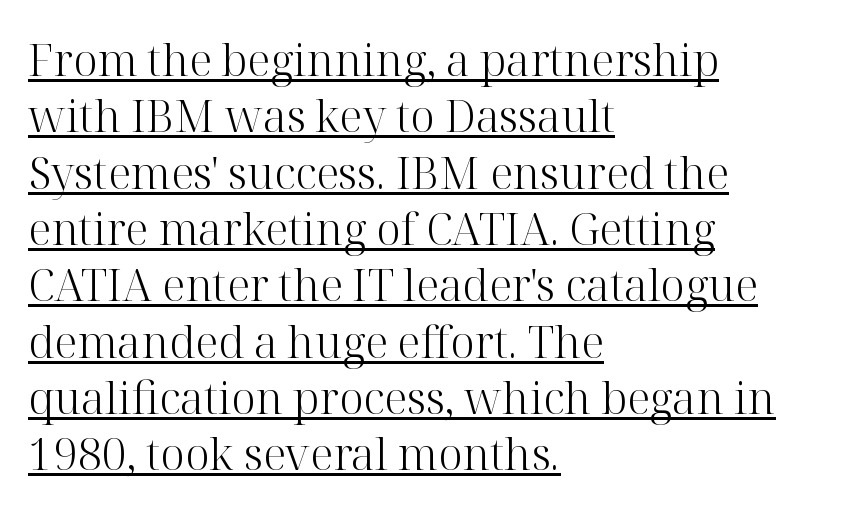
This rendering uses left alignment, leaving the right contour irregular. Successive baselines arrive at the customary interval. The letters carry serifs — small finishing strokes at the ends of their stems. No italicization has been applied; the sample stays upright.
